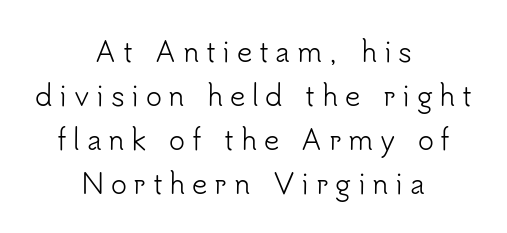
{"italic": "no", "bold": "no", "underline": "no", "align": "center", "line_spacing": "normal", "line_spacing_ratio": 1.63, "letter_spacing": "wide", "letter_spacing_em": 0.25, "glyph_px": 27}
